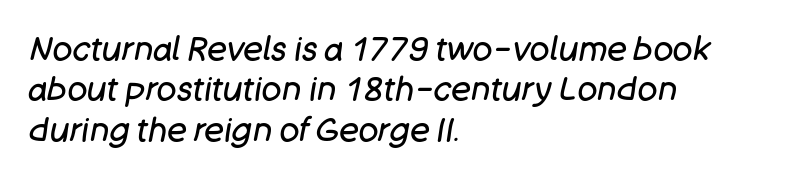
Q: Is the text bold? A: No.
Q: Is the text italic (slanted)? A: Yes, it leans right by about 11 degrees.
Q: Is the text underlined? A: No.
Q: How is the paragraph aligned? A: Left-aligned.
Q: Is the spacing between letters normal or unusually wide? A: Normal.
Q: Width (condensed, normal, or wide)? A: Normal.
Q: Stroke contrast? A: Low.
Q: x-height? A: Large.
Q: Monospaced? A: No.
